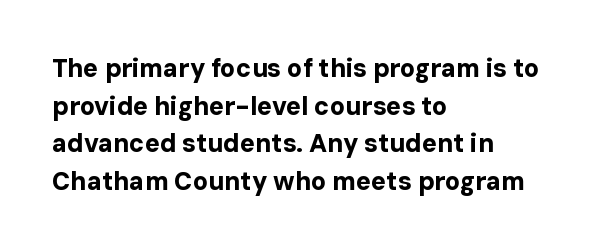
The image shows 25 px bold type, upright; set left-aligned, normal line spacing (1.51x), normal letter spacing, not underlined.
